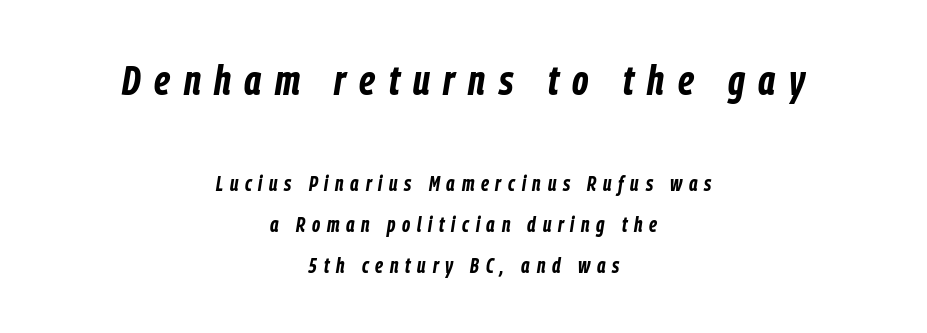
Q: Is the text bold? A: Yes.
Q: Is the text italic (slanted)? A: Yes, it leans right by about 9 degrees.
Q: Is the text underlined? A: No.
Q: How is the paragraph aligned? A: Centered.
Q: Is the spacing between letters normal or unusually wide? A: Unusually wide.
Q: Is the spacing between lines tight, normal or loose? A: Loose.
Q: Which block of text is set in a larger size, the first (top) or the second (bottom)? A: The first (top) one.
Q: Width (condensed, normal, or wide)? A: Condensed.
Q: Stroke contrast? A: Low.
Q: x-height? A: Medium.
Q: Monospaced? A: No.
